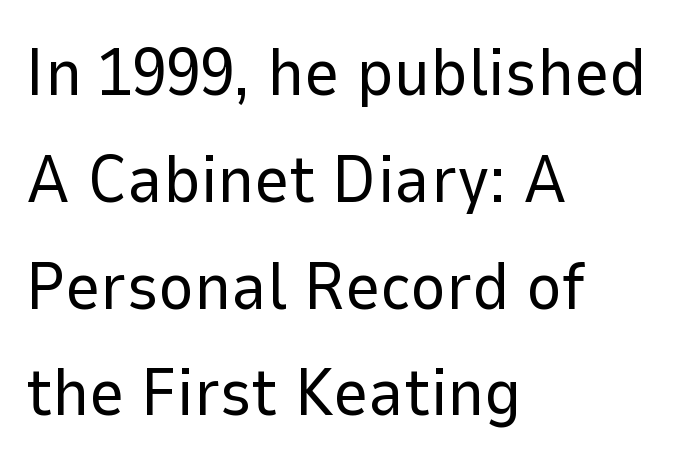
Italic: no, the glyphs are upright roman. This sample has the flowing, uneven cadence of proportional lettering. Check the space under the baseline: it is left empty. Each new line begins a customary step beneath the previous one. Unlike a traditional serif, this face leaves its strokes unadorned.
